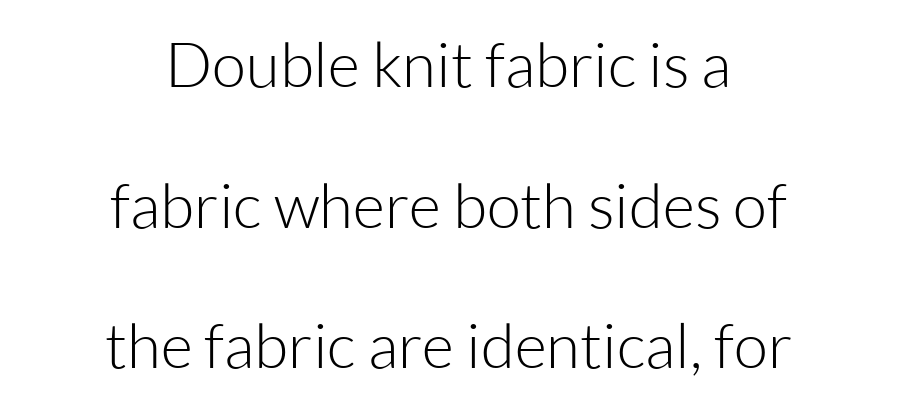
Q: Is the text bold? A: No.
Q: Is the text italic (slanted)? A: No, it is upright.
Q: Is the typeface a serif or a sans-serif typeface? A: Sans-serif.
Q: Is the text underlined? A: No.
Q: How is the paragraph aligned? A: Centered.
Q: Is the spacing between letters normal or unusually wide? A: Normal.
Q: Is the spacing between lines tight, normal or loose? A: Loose.
Q: Width (condensed, normal, or wide)? A: Normal.
Q: Stroke contrast? A: Low.
Q: x-height? A: Medium.
Q: Monospaced? A: No.
